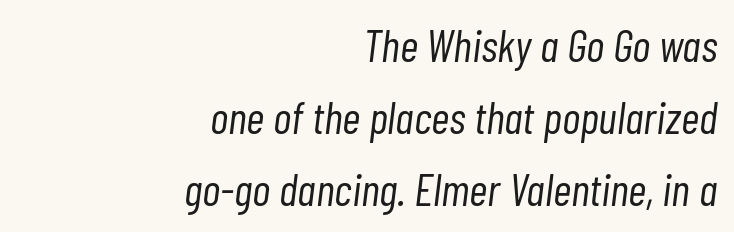
Q: Is the text bold? A: No.
Q: Is the text italic (slanted)? A: Yes, it leans right by about 7 degrees.
Q: Is the text underlined? A: No.
Q: How is the paragraph aligned? A: Right-aligned.
Q: Is the spacing between letters normal or unusually wide? A: Normal.
Q: Is the spacing between lines tight, normal or loose? A: Normal.
Q: Width (condensed, normal, or wide)? A: Condensed.
Q: Stroke contrast? A: Low.
Q: x-height? A: Medium.
Q: Monospaced? A: No.
